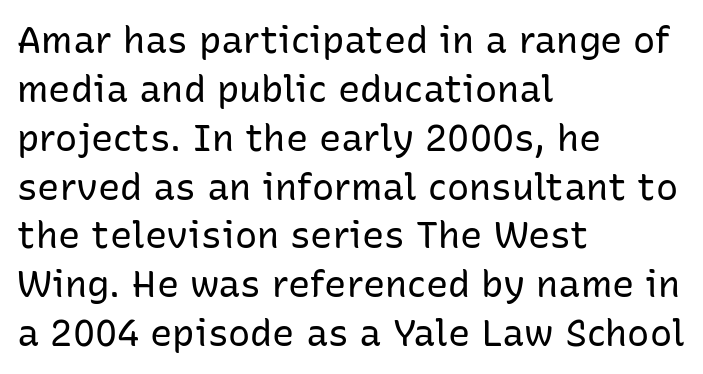
{"serif": "no", "italic": "no", "bold": "no", "weight": "regular", "width": "normal", "stroke_contrast": "low", "x_height": "medium", "monospaced": "no", "underline": "no", "align": "left", "line_spacing": "normal", "line_spacing_ratio": 1.32, "letter_spacing": "normal", "letter_spacing_em": 0.0, "glyph_px": 37}
